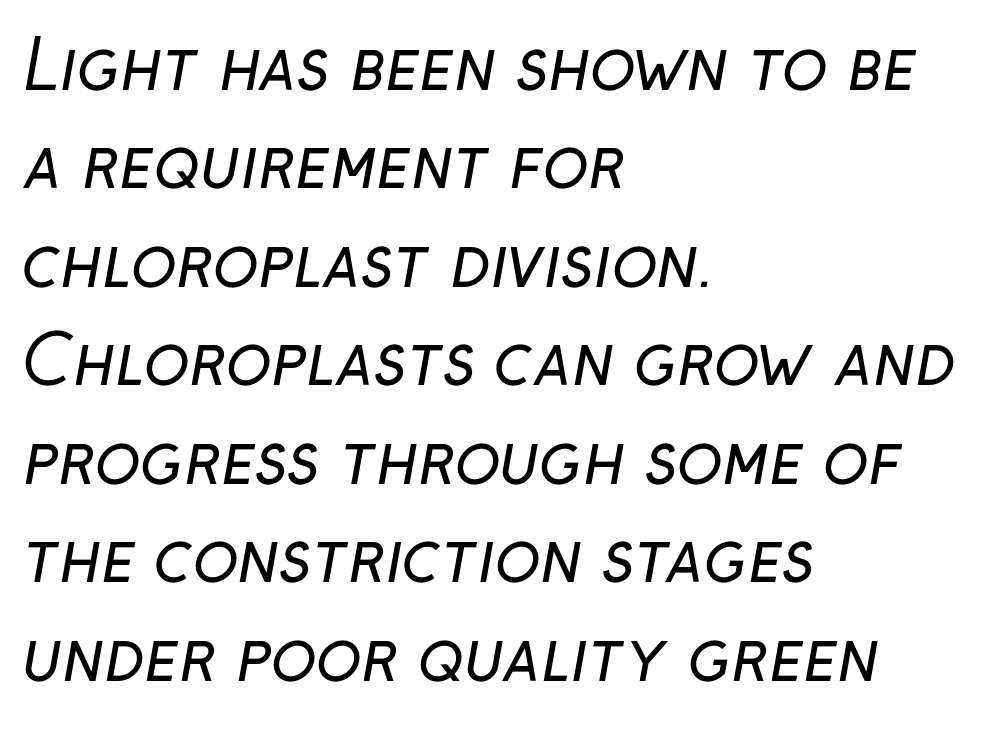
The image shows 67 px regular-weight sans-serif type; set left-aligned, normal line spacing (1.47x), normal letter spacing, not underlined; low stroke contrast and a medium x-height.
